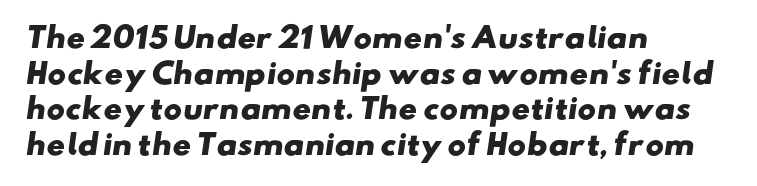
The baseline area is clear. Each line starts at the same left margin while the right side varies. How would I describe the line gaps? Plain and ordinary. Summary of weight: heavy, a full bold. Note: no serifs on the glyphs. Is this a fixed-width face? No — the glyphs have proportional, varying widths.
